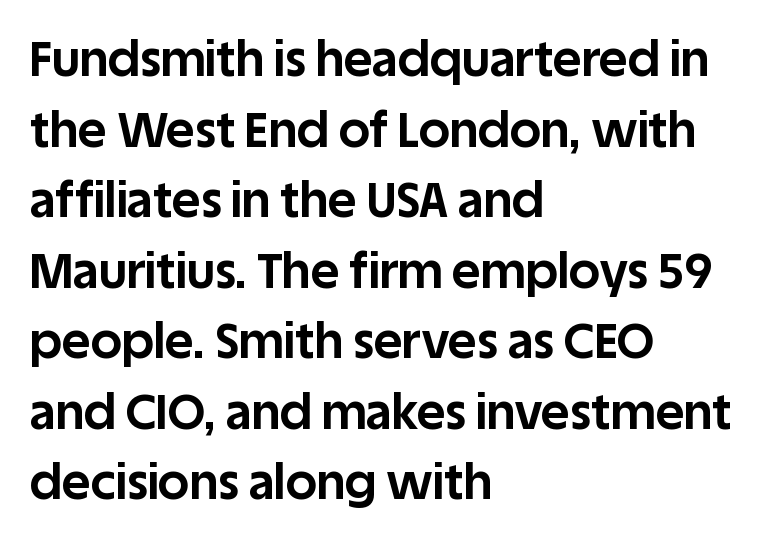
A typesetter would call this zero additional tracking. The baseline area is clear. The rows are spaced the way most documents space them. Caption: bold face, heavy strokes. Teacher's note: observe the even left margin — that is flush-left alignment.
